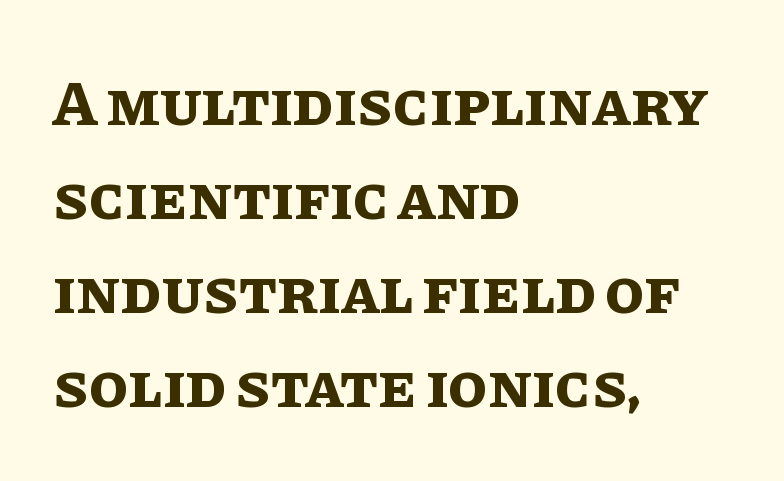
The image shows 64 px bold type, upright; set left-aligned, normal line spacing (1.47x), normal letter spacing, not underlined; low stroke contrast and a large x-height.
